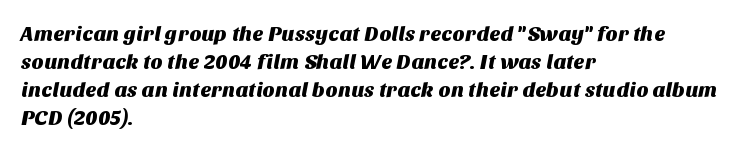
Q: Is the text underlined? A: No.
Q: How is the paragraph aligned? A: Left-aligned.
Q: Is the spacing between letters normal or unusually wide? A: Normal.
Q: Is the spacing between lines tight, normal or loose? A: Normal.
